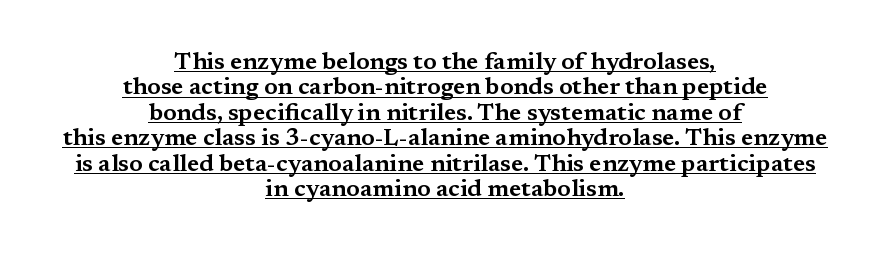
Tracking value appears to be zero — textbook default spacing. In CSS terms this would be text-align: center. You could barely slide anything between these rows. Somebody hit Ctrl+U on this one — the words are underlined. Italic: no, the glyphs are upright roman.
